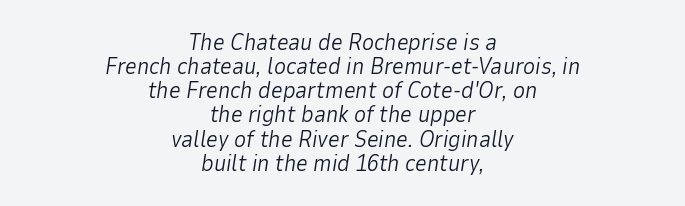
{"italic": "yes", "lean": "right", "slant_degrees": 9, "bold": "no", "underline": "no", "align": "center", "line_spacing": "tight", "line_spacing_ratio": 1.05, "letter_spacing": "normal", "letter_spacing_em": 0.0, "glyph_px": 23}
